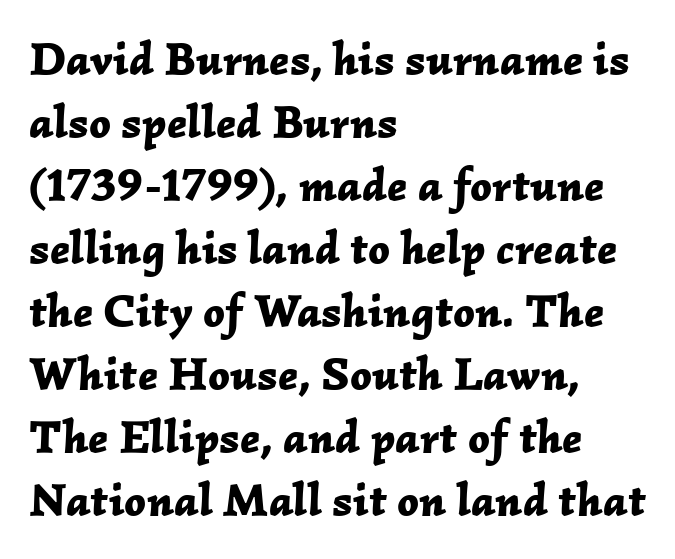
{"italic": "yes", "lean": "right", "slant_degrees": 2, "bold": "yes", "weight": "bold", "width": "normal", "stroke_contrast": "low", "x_height": "medium", "monospaced": "no", "underline": "no", "align": "left", "line_spacing": "normal", "line_spacing_ratio": 1.34, "letter_spacing": "normal", "letter_spacing_em": 0.0, "glyph_px": 47}
